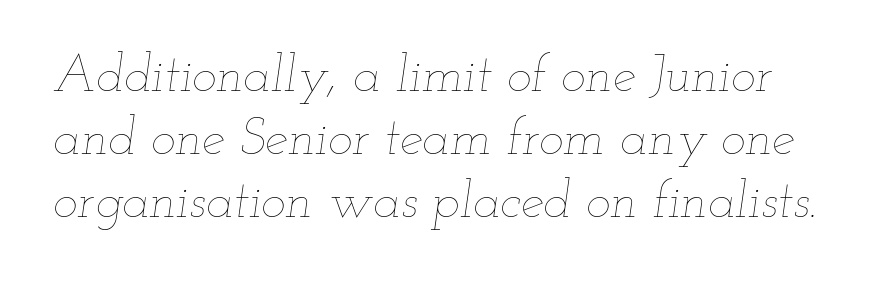
The image shows 52 px thin, wide type, italic (leaning right); set line spacing 1.21x, normal letter spacing, not underlined; low stroke contrast and a small x-height.
